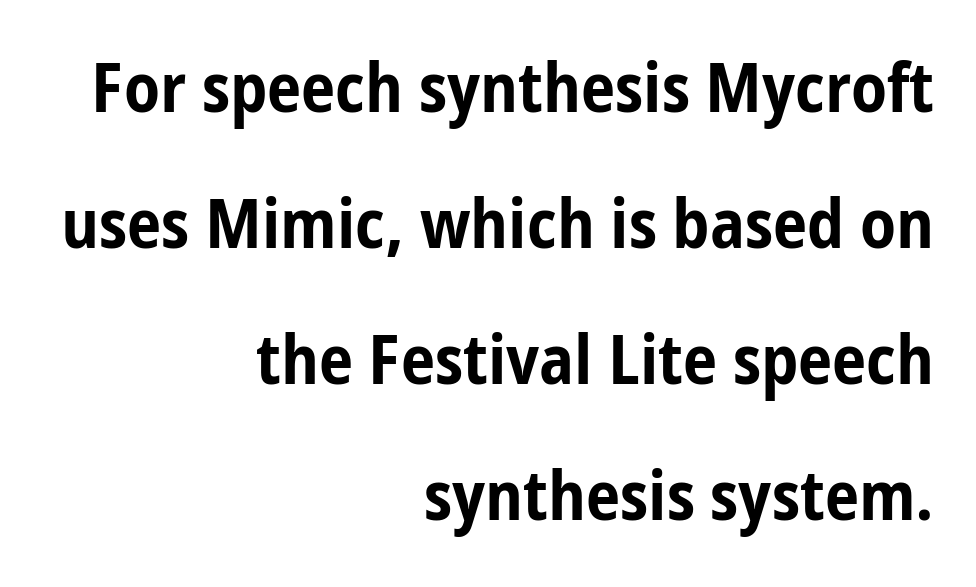
The image shows 69 px bold, condensed sans-serif type, upright; set right-aligned, loose line spacing (1.97x), normal letter spacing, not underlined; low stroke contrast and a medium x-height.
